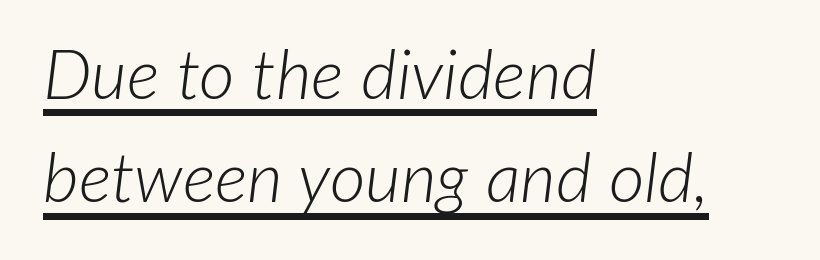
Q: Is the text bold? A: No.
Q: Is the text italic (slanted)? A: Yes, it leans right by about 7 degrees.
Q: Is the text underlined? A: Yes.
Q: How is the paragraph aligned? A: Left-aligned.
Q: Is the spacing between letters normal or unusually wide? A: Normal.
Q: Is the spacing between lines tight, normal or loose? A: Normal.
Q: Width (condensed, normal, or wide)? A: Normal.
Q: Stroke contrast? A: Low.
Q: x-height? A: Medium.
Q: Monospaced? A: No.
